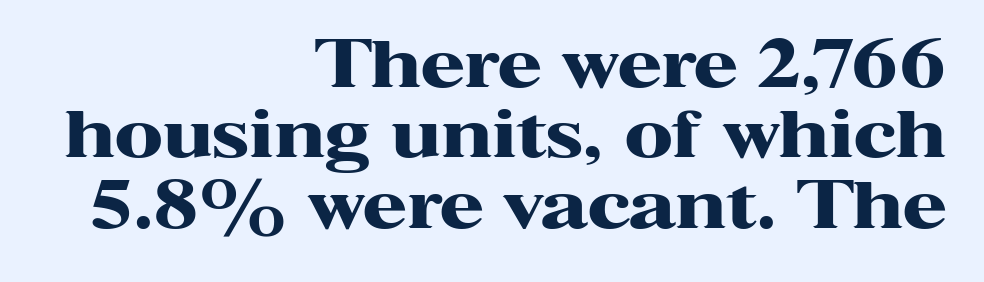
The image shows 64 px heavy, wide serif type, upright; set right-aligned, tight line spacing (1.1x), normal letter spacing, not underlined; high stroke contrast and a medium x-height.
